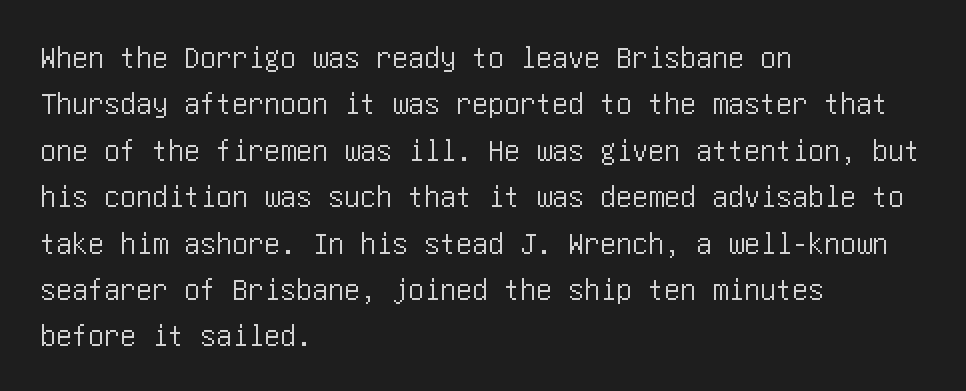
Q: Is the text italic (slanted)? A: No, it is upright.
Q: Is the typeface a serif or a sans-serif typeface? A: Sans-serif.
Q: Is the text underlined? A: No.
Q: How is the paragraph aligned? A: Left-aligned.
Q: Is the spacing between letters normal or unusually wide? A: Normal.
Q: Is the spacing between lines tight, normal or loose? A: Normal.
Q: Width (condensed, normal, or wide)? A: Condensed.
Q: Stroke contrast? A: Low.
Q: x-height? A: Large.
